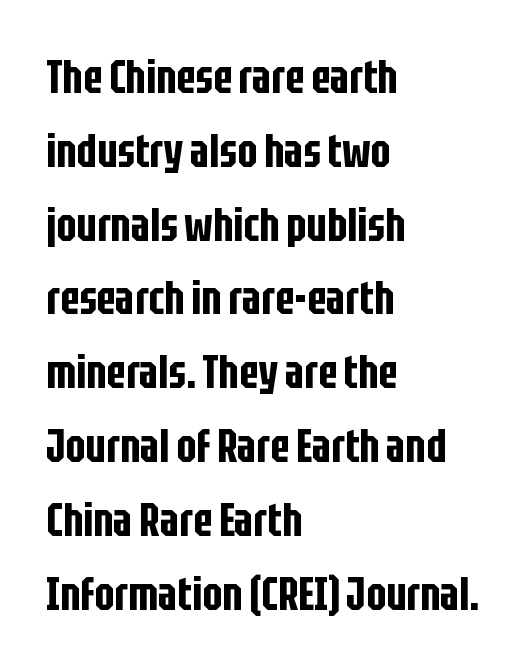
The axis of the letterforms is exactly vertical. Summary of vertical rhythm: regular, with standard interline spacing. This sample has the flowing, uneven cadence of proportional lettering. Observe the absence of serifs on each vertical stroke in this sample. Underline: absent. A student would call this left alignment; a typographer would say flush left, rag right.
